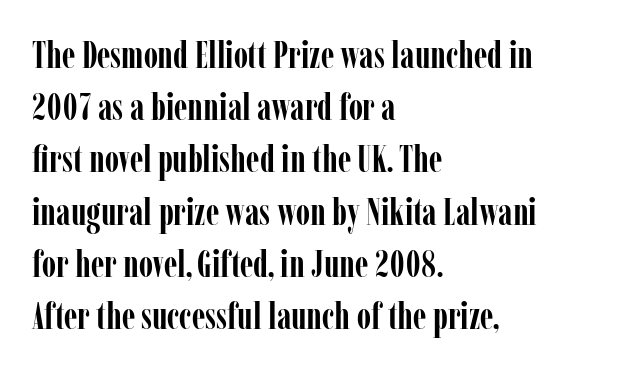
The image shows 37 px semibold, condensed serif type, upright; set left-aligned, normal line spacing (1.41x), normal letter spacing, not underlined; low stroke contrast and a medium x-height.
